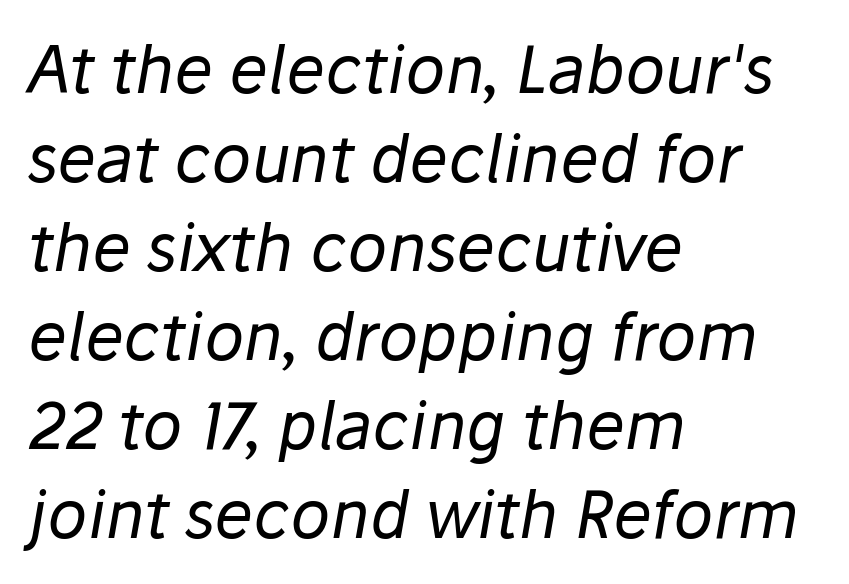
Q: Is the text bold? A: No.
Q: Is the text italic (slanted)? A: Yes, it leans right by about 10 degrees.
Q: Is the text underlined? A: No.
Q: How is the paragraph aligned? A: Left-aligned.
Q: Is the spacing between letters normal or unusually wide? A: Normal.
Q: Is the spacing between lines tight, normal or loose? A: Normal.
Q: Width (condensed, normal, or wide)? A: Normal.
Q: Stroke contrast? A: Low.
Q: x-height? A: Medium.
Q: Monospaced? A: No.
